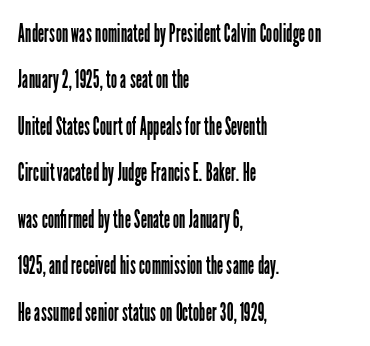
The image shows 25 px text type, upright; set left-aligned, line spacing 1.86x, normal letter spacing, not underlined.
